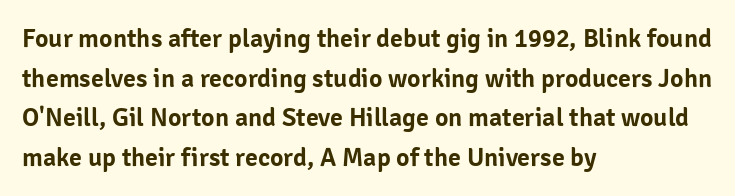
Interline gaps are of average width in this sample. The type sits square on the baseline with zero lean. Just letters on the line, the space beneath them empty. Students, note that the glyphs here touch the page at normal intervals. The rendering anchors every line to the left-hand side.
